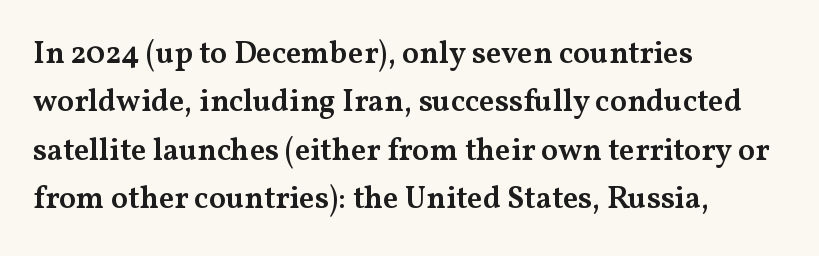
The image shows 31 px semibold, wide serif type, upright; set left-aligned, normal line spacing (1.56x), normal letter spacing, not underlined; medium stroke contrast and a medium x-height.
